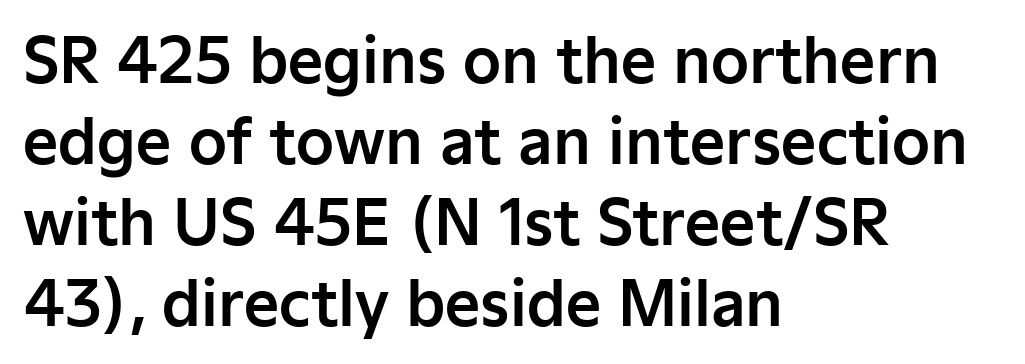
{"serif": "no", "italic": "no", "width": "normal", "stroke_contrast": "low", "x_height": "medium", "monospaced": "no", "underline": "no", "align": "left", "line_spacing": "normal", "line_spacing_ratio": 1.33, "letter_spacing": "normal", "letter_spacing_em": 0.0, "glyph_px": 61}
